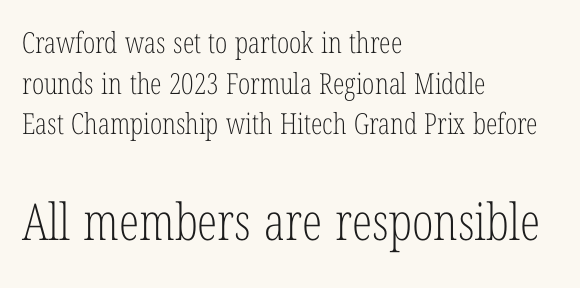
{"serif": "yes", "italic": "no", "bold": "no", "weight": "light", "width": "condensed", "stroke_contrast": "low", "x_height": "medium", "monospaced": "no", "underline": "no", "align": "left", "line_spacing": "normal", "line_spacing_ratio": 1.4, "letter_spacing": "normal", "letter_spacing_em": 0.0, "larger_block": "second", "size_ratio": 1.76, "glyph_px": 51}
